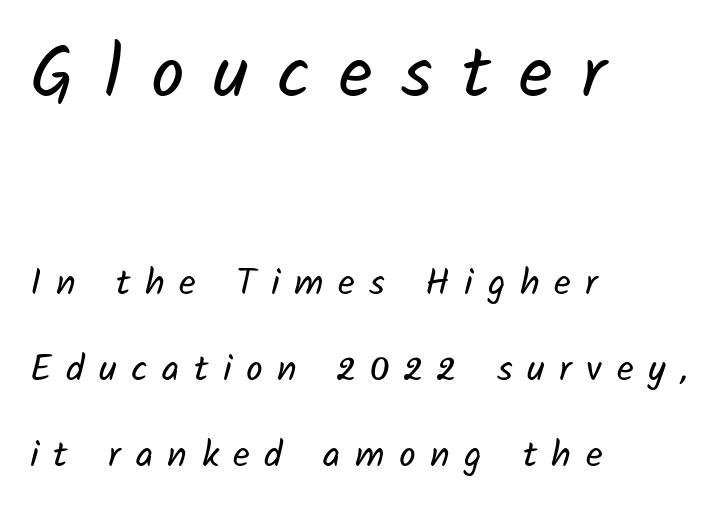
The image shows 74 px regular-weight sans-serif type; set left-aligned, loose line spacing (2.32x), unusually wide letter spacing (+0.39 em), not underlined; the first (top) block is 2.0x larger; low stroke contrast and a medium x-height.
